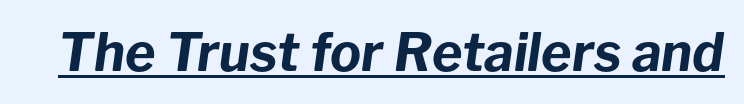
Students, this is bold: see how much ink each stroke carries. Caption: lettering with a line underneath. Students, note that the glyphs here touch the page at normal intervals. Spacing verdict: proportional, widths tailored to each character. The rendering applies a slant to the glyphs.
